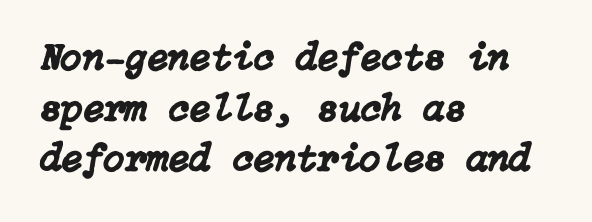
Q: Is the text italic (slanted)? A: Yes, it leans right by about 15 degrees.
Q: Is the text underlined? A: No.
Q: How is the paragraph aligned? A: Left-aligned.
Q: Is the spacing between letters normal or unusually wide? A: Normal.
Q: Is the spacing between lines tight, normal or loose? A: Normal.
Q: Width (condensed, normal, or wide)? A: Normal.
Q: Stroke contrast? A: Low.
Q: x-height? A: Medium.
